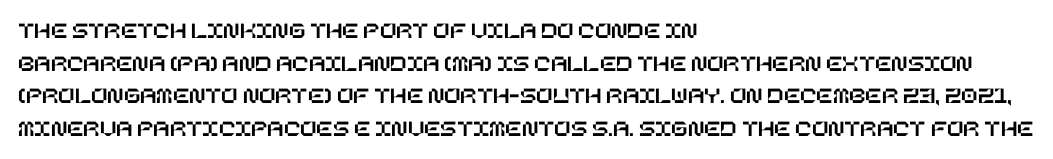
The image shows 24 px text type, upright; set left-aligned, normal line spacing (1.36x), normal letter spacing, not underlined.
